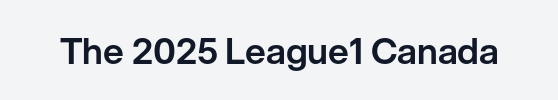
The image shows 36 px sans-serif type, upright; set normal letter spacing, not underlined; low stroke contrast and a medium x-height.
